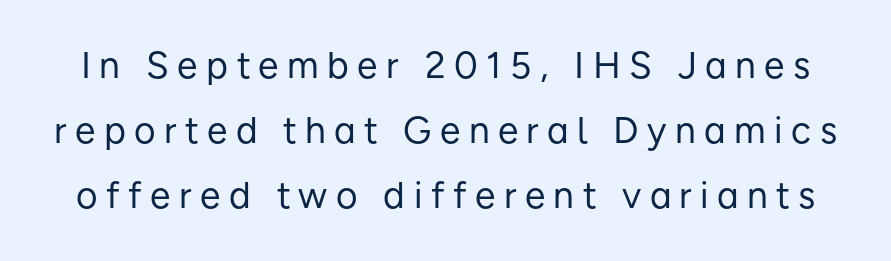
Q: Is the text bold? A: No.
Q: Is the text italic (slanted)? A: No, it is upright.
Q: Is the typeface a serif or a sans-serif typeface? A: Sans-serif.
Q: Is the text underlined? A: No.
Q: Is the spacing between letters normal or unusually wide? A: Unusually wide.
Q: Width (condensed, normal, or wide)? A: Normal.
Q: Stroke contrast? A: Low.
Q: x-height? A: Medium.
Q: Monospaced? A: No.
